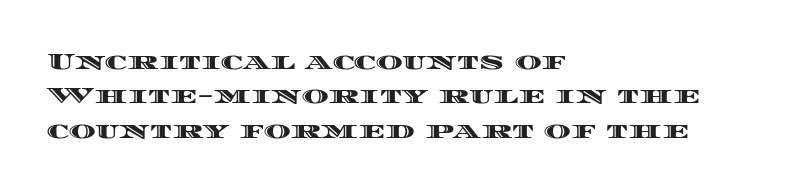
The specimen omits any rule beneath the text block's lines. The line-height multiplier appears to be the usual default. Posture: upright roman. The letters sit at their default tracking, neither squeezed nor spread.
